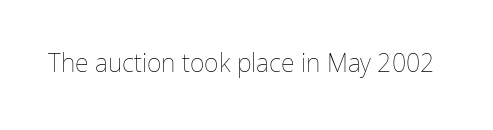
Q: Is the text bold? A: No.
Q: Is the text italic (slanted)? A: No, it is upright.
Q: Is the text underlined? A: No.
Q: Is the spacing between letters normal or unusually wide? A: Normal.
